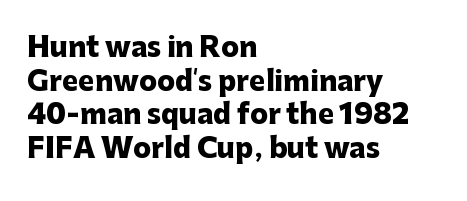
{"italic": "no", "bold": "yes", "underline": "no", "align": "left", "line_spacing": "normal", "line_spacing_ratio": 1.25, "letter_spacing": "normal", "letter_spacing_em": 0.0, "glyph_px": 27}
